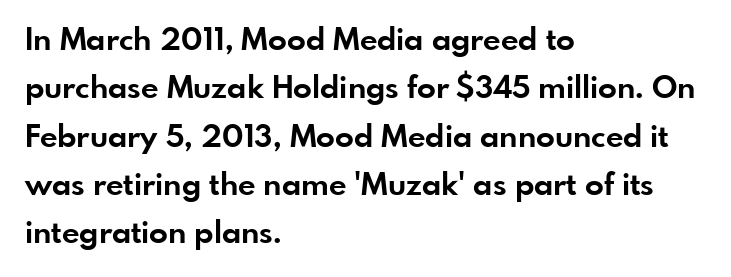
The image shows 31 px bold sans-serif type, upright; set left-aligned, normal line spacing (1.56x), normal letter spacing, not underlined; low stroke contrast and a small x-height.
